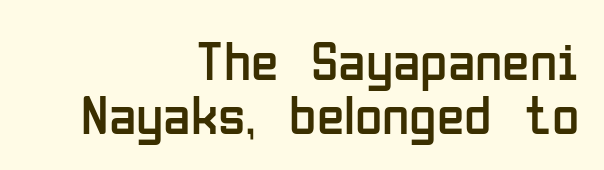
The image shows 56 px regular-weight, condensed sans-serif type, upright; set right-aligned, tight line spacing (0.96x), normal letter spacing, not underlined; low stroke contrast and a medium x-height.
